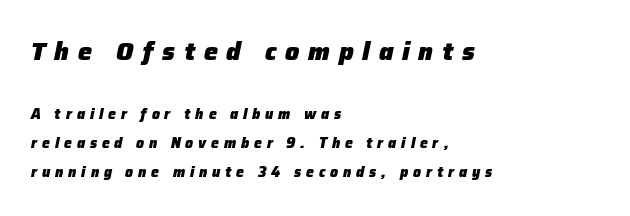
The image shows 25 px bold type, italic (leaning right); set left-aligned, loose line spacing (2.08x), unusually wide letter spacing (+0.35 em), not underlined; the first (top) block is 1.79x larger.
